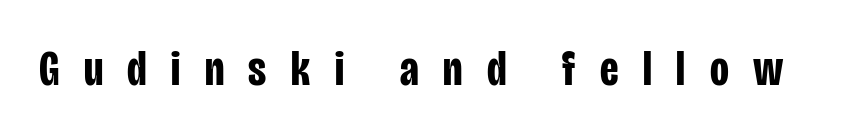
Observe the absence of serifs on each vertical stroke in this sample. Compared with an ordinary text face, these strokes are far heavier — a full bold. This is the regular roman posture of the typeface. A typesetter would call this proportional, since set widths differ per character. Inter-character spacing is expanded well beyond the font's built-in metrics. Plain, unruled lines of type.
